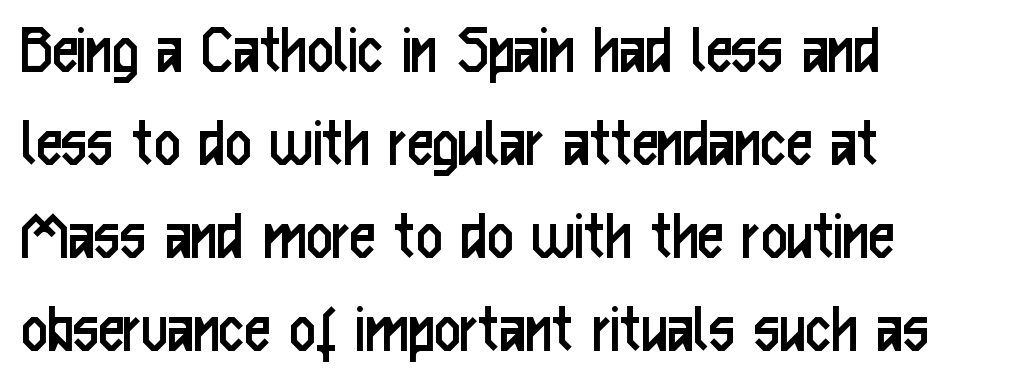
The image shows 72 px regular-weight, condensed sans-serif type, upright; set left-aligned, normal line spacing (1.29x), normal letter spacing, not underlined; low stroke contrast and a medium x-height.
